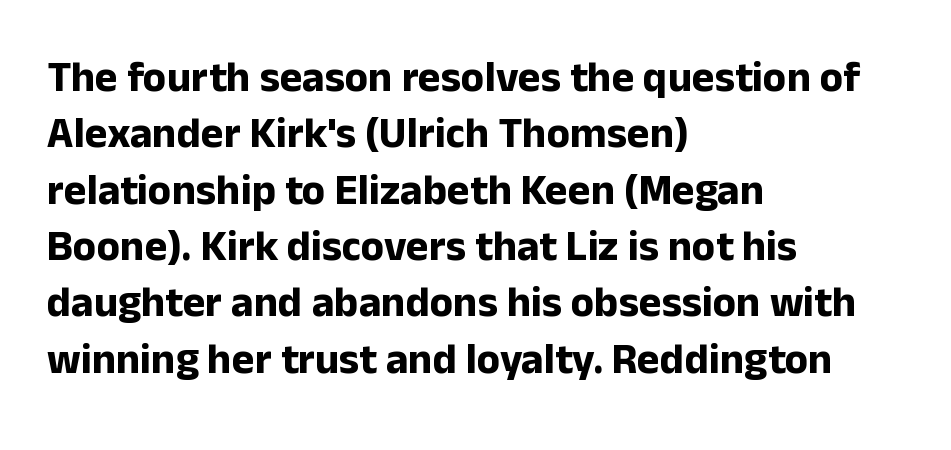
The font is running at its bold setting. A typesetter would label this face a sans. No italicization has been applied; the sample stays upright. Typeset ragged right — the left edge is the straight one. Spacing verdict: proportional, widths tailored to each character. Rule under the text: the space is simply empty.
